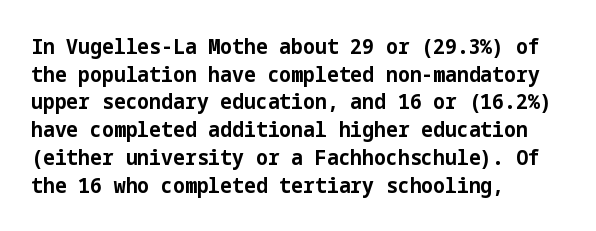
{"italic": "no", "bold": "yes", "underline": "no", "align": "left", "line_spacing": "normal", "line_spacing_ratio": 1.32, "letter_spacing": "normal", "letter_spacing_em": 0.0, "glyph_px": 21}
